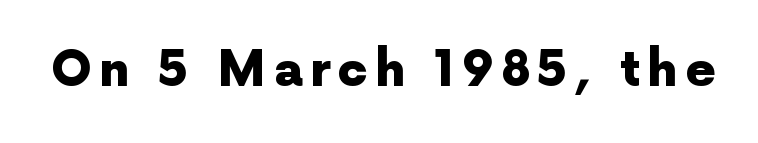
The image shows 48 px heavy sans-serif type, upright; set not underlined; a medium x-height.
